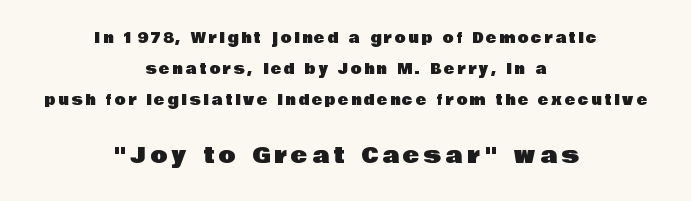
The image shows 22 px text type, upright; set centered, loose line spacing (2.22x), unusually wide letter spacing (+0.2 em), not underlined; the second (bottom) block is 1.57x larger.
